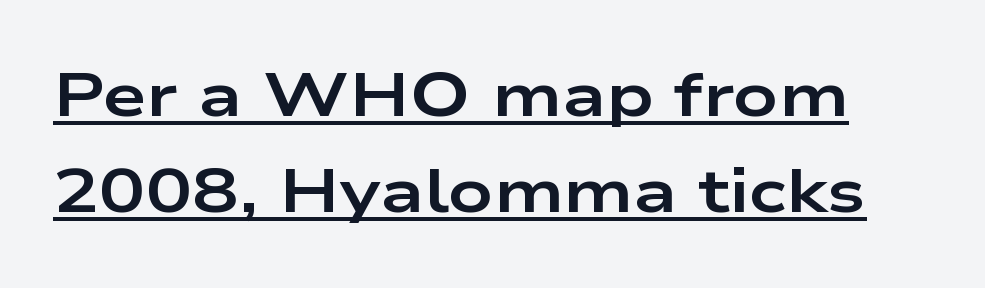
{"serif": "no", "italic": "no", "bold": "yes", "weight": "bold", "width": "wide", "stroke_contrast": "low", "x_height": "medium", "monospaced": "no", "underline": "yes", "line_spacing": "normal", "line_spacing_ratio": 1.55, "letter_spacing": "normal", "letter_spacing_em": 0.0, "glyph_px": 62}
